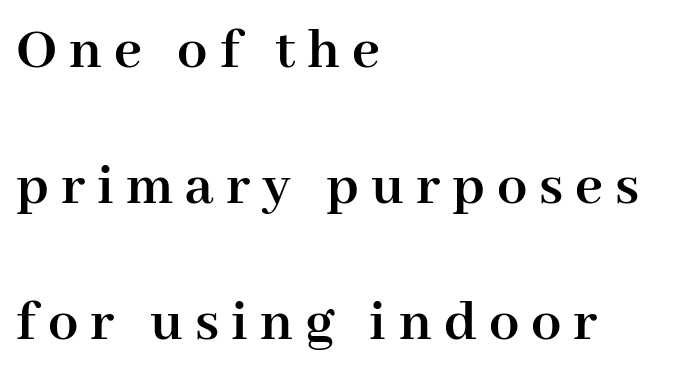
The image shows 60 px semibold serif type, upright; set left-aligned, loose line spacing (2.27x), unusually wide letter spacing (+0.2 em), not underlined; high stroke contrast and a medium x-height.
